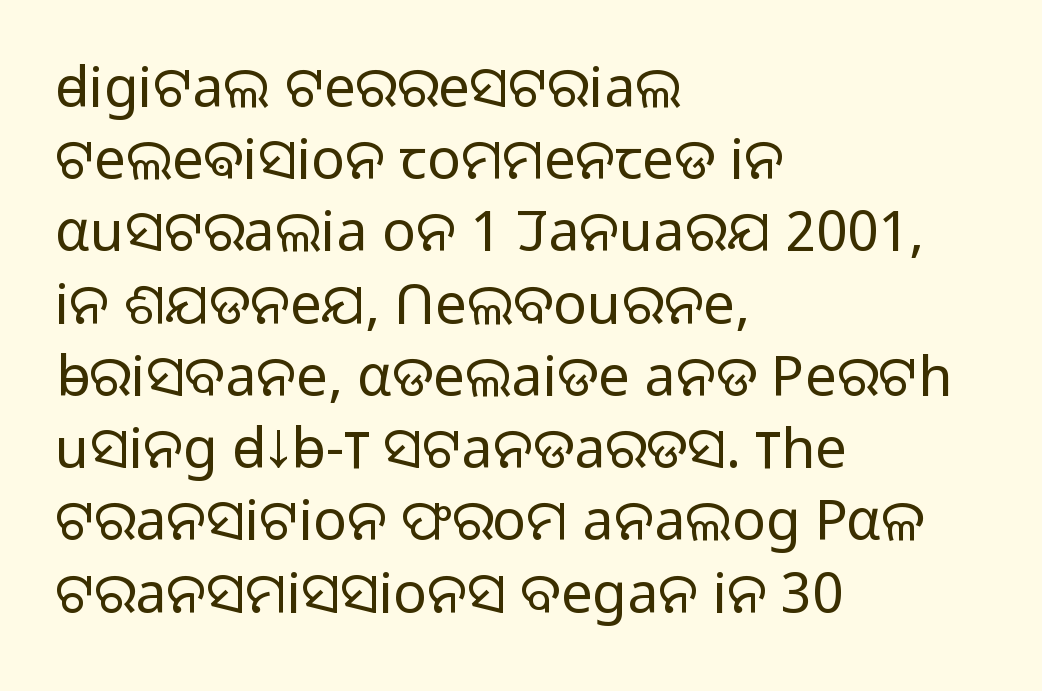
{"serif": "no", "italic": "no", "bold": "no", "weight": "light", "width": "normal", "stroke_contrast": "low", "x_height": "medium", "monospaced": "no", "underline": "no", "align": "left", "line_spacing": "normal", "line_spacing_ratio": 1.29, "letter_spacing": "normal", "letter_spacing_em": 0.0, "glyph_px": 56}
